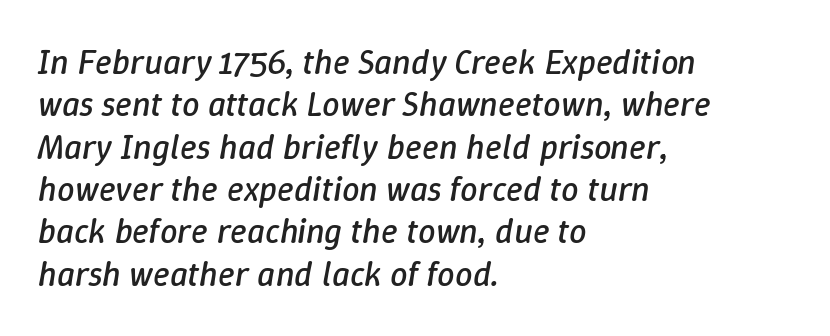
Q: Is the text bold? A: No.
Q: Is the text italic (slanted)? A: Yes, it leans right by about 9 degrees.
Q: Is the text underlined? A: No.
Q: How is the paragraph aligned? A: Left-aligned.
Q: Is the spacing between letters normal or unusually wide? A: Normal.
Q: Width (condensed, normal, or wide)? A: Normal.
Q: Stroke contrast? A: Low.
Q: x-height? A: Medium.
Q: Monospaced? A: No.
